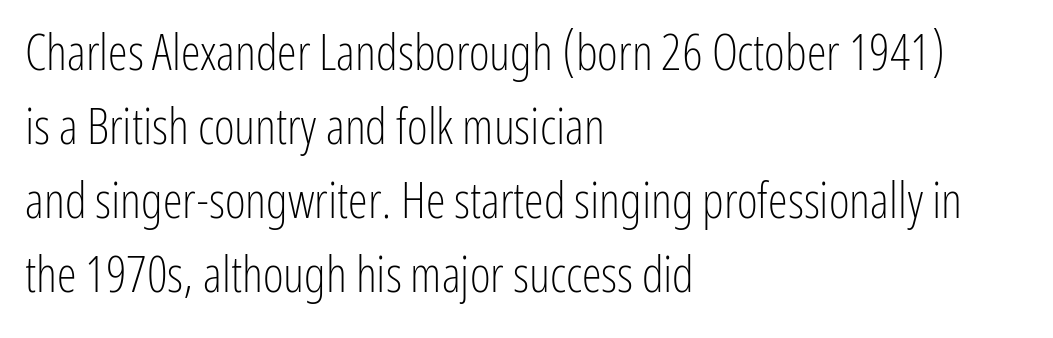
Q: Is the text bold? A: No.
Q: Is the text italic (slanted)? A: No, it is upright.
Q: Is the typeface a serif or a sans-serif typeface? A: Sans-serif.
Q: Is the text underlined? A: No.
Q: How is the paragraph aligned? A: Left-aligned.
Q: Is the spacing between letters normal or unusually wide? A: Normal.
Q: Is the spacing between lines tight, normal or loose? A: Normal.
Q: Width (condensed, normal, or wide)? A: Condensed.
Q: Stroke contrast? A: Low.
Q: x-height? A: Medium.
Q: Monospaced? A: No.
